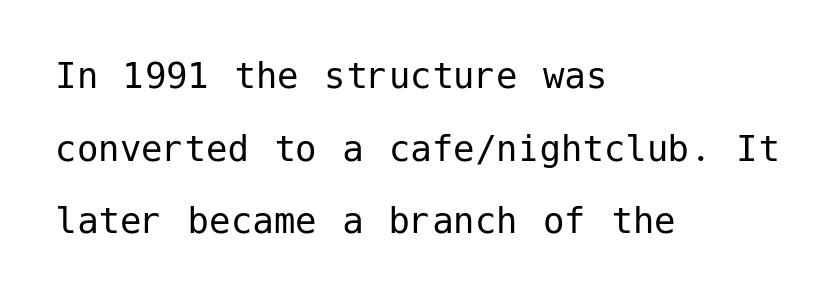
Q: Is the text bold? A: No.
Q: Is the text italic (slanted)? A: No, it is upright.
Q: Is the typeface a serif or a sans-serif typeface? A: Sans-serif.
Q: Is the text underlined? A: No.
Q: How is the paragraph aligned? A: Left-aligned.
Q: Is the spacing between letters normal or unusually wide? A: Normal.
Q: Is the spacing between lines tight, normal or loose? A: Normal.
Q: Width (condensed, normal, or wide)? A: Normal.
Q: Stroke contrast? A: Low.
Q: x-height? A: Medium.
